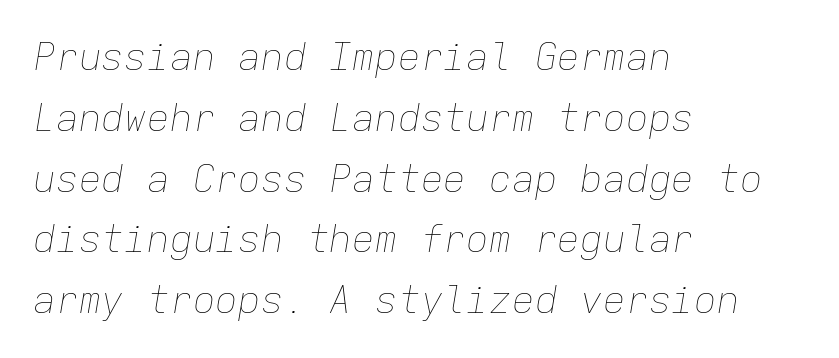
{"italic": "yes", "lean": "right", "slant_degrees": 9, "bold": "no", "weight": "thin", "width": "normal", "stroke_contrast": "low", "x_height": "medium", "monospaced": "yes", "underline": "no", "align": "left", "line_spacing": "normal", "line_spacing_ratio": 1.6, "letter_spacing": "normal", "letter_spacing_em": 0.0, "glyph_px": 38}
